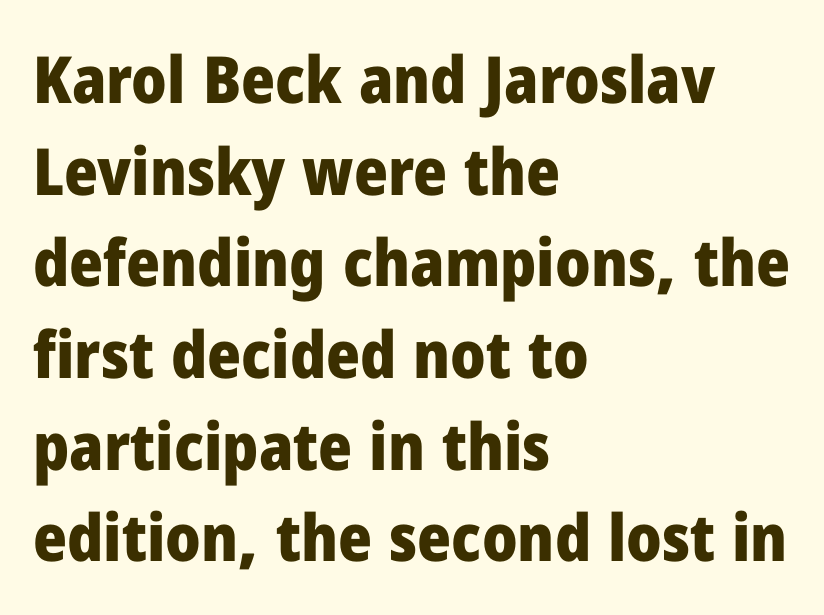
Q: Is the text bold? A: Yes.
Q: Is the text italic (slanted)? A: No, it is upright.
Q: Is the typeface a serif or a sans-serif typeface? A: Sans-serif.
Q: Is the text underlined? A: No.
Q: How is the paragraph aligned? A: Left-aligned.
Q: Is the spacing between letters normal or unusually wide? A: Normal.
Q: Is the spacing between lines tight, normal or loose? A: Normal.
Q: Width (condensed, normal, or wide)? A: Normal.
Q: Stroke contrast? A: Low.
Q: x-height? A: Medium.
Q: Monospaced? A: No.
